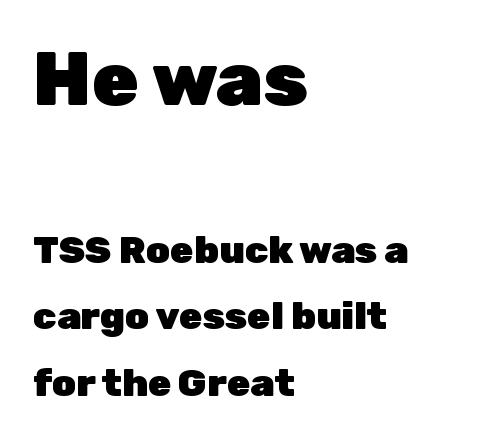
Upright lettering throughout. The rendering keeps characters at their native spacing. Serifs: no, the terminals of the letterforms are clean. A student would call this left alignment; a typographer would say flush left, rag right. Bold? Absolutely — the strokes are thick and heavy.
